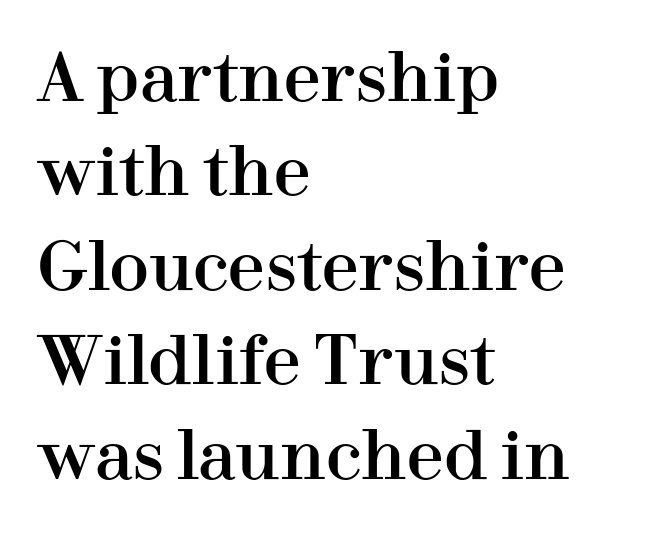
In terms of letterspacing, this is plain default setting. Think of a printed novel: that variable character pitch is what you see here. Casual observation: everything's shoved over to the left. Beneath every word, the page is bare. The glyphs in this specimen are seriffed.
